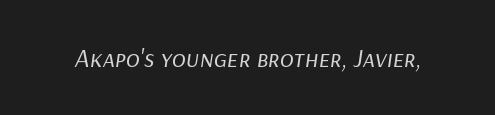
Q: Is the text bold? A: No.
Q: Is the text italic (slanted)? A: Yes, it leans right by about 9 degrees.
Q: Is the text underlined? A: No.
Q: Is the spacing between letters normal or unusually wide? A: Normal.
